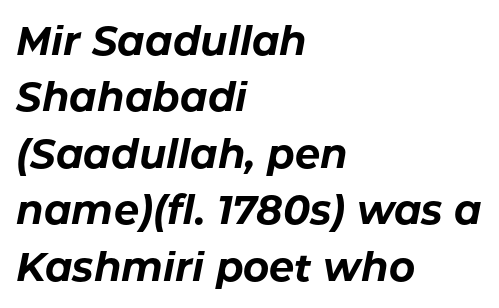
{"italic": "yes", "lean": "right", "slant_degrees": 11, "bold": "yes", "weight": "bold", "width": "normal", "stroke_contrast": "low", "x_height": "medium", "monospaced": "no", "underline": "no", "align": "left", "line_spacing": "normal", "line_spacing_ratio": 1.41, "letter_spacing": "normal", "letter_spacing_em": 0.0, "glyph_px": 40}
